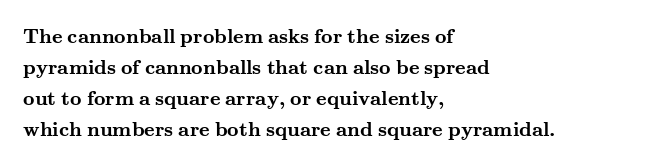
{"italic": "no", "bold": "yes", "underline": "no", "align": "left", "line_spacing": "normal", "line_spacing_ratio": 1.55, "letter_spacing": "normal", "letter_spacing_em": 0.0, "glyph_px": 20}
